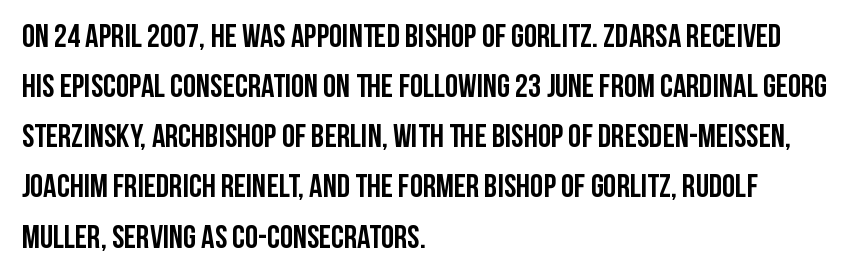
You could not count columns in this text — the font is proportionally spaced. The space directly below the letters is spotless. A roman cut, with each character standing at attention. The passage shown has conventional tracking throughout.
